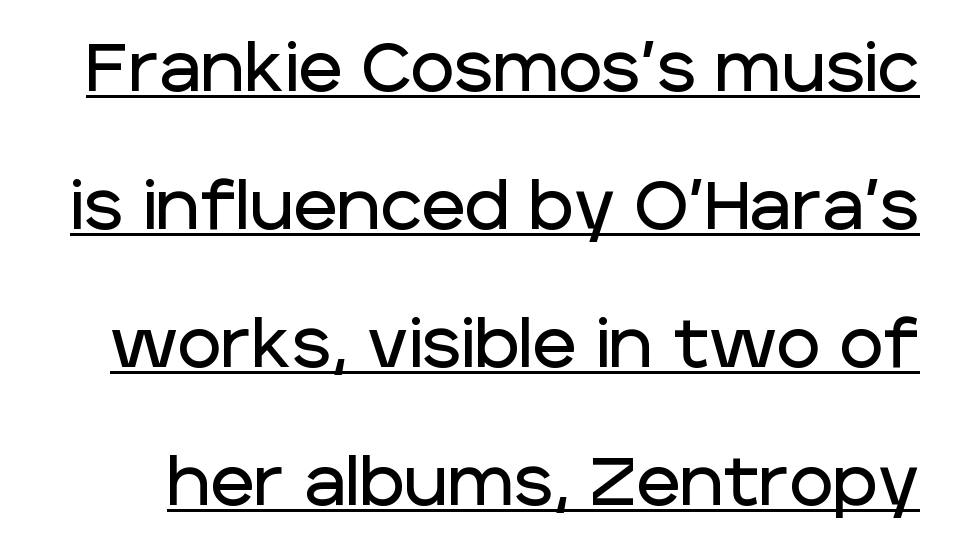
The image shows 67 px sans-serif type, upright; set loose line spacing (2.06x), normal letter spacing, underlined; low stroke contrast and a large x-height.
